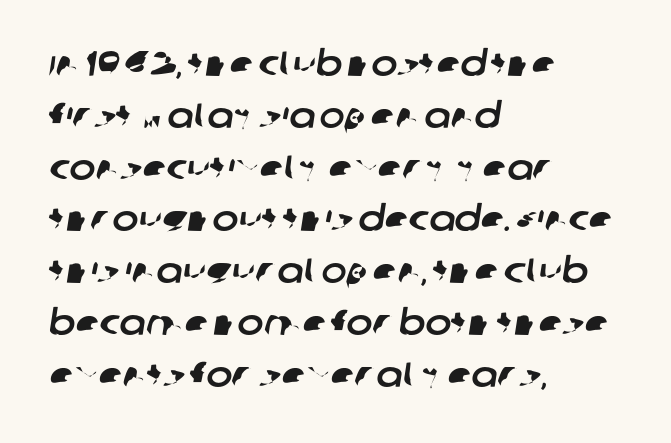
Q: Is the typeface a serif or a sans-serif typeface? A: Sans-serif.
Q: Is the text underlined? A: No.
Q: How is the paragraph aligned? A: Left-aligned.
Q: Is the spacing between letters normal or unusually wide? A: Normal.
Q: Is the spacing between lines tight, normal or loose? A: Normal.
Q: Width (condensed, normal, or wide)? A: Normal.
Q: Stroke contrast? A: Low.
Q: x-height? A: Large.
Q: Monospaced? A: No.
